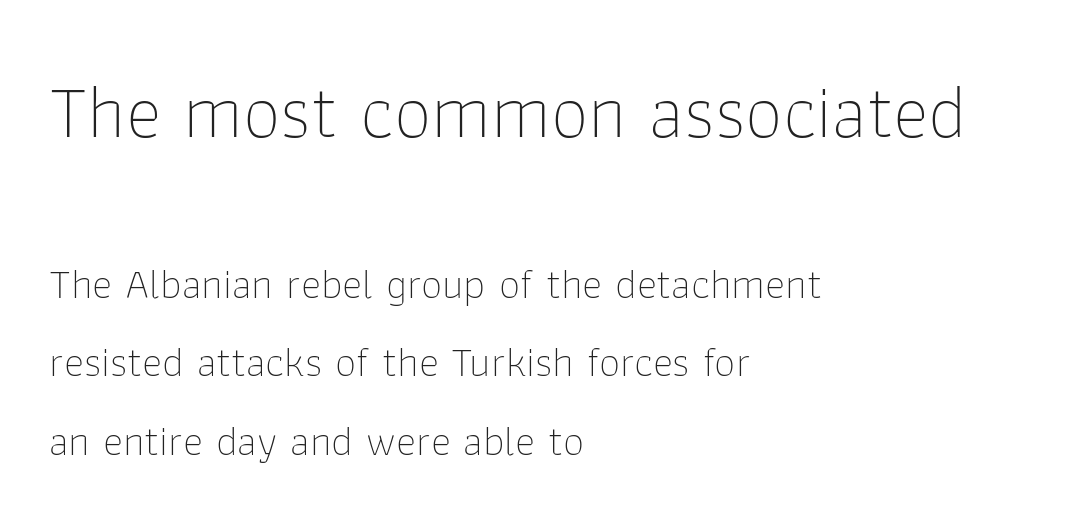
{"serif": "no", "italic": "no", "bold": "no", "weight": "thin", "width": "normal", "stroke_contrast": "low", "x_height": "medium", "monospaced": "no", "underline": "no", "align": "left", "line_spacing_ratio": 1.82, "letter_spacing": "normal", "letter_spacing_em": 0.0, "larger_block": "first", "size_ratio": 1.77, "glyph_px": 76}
